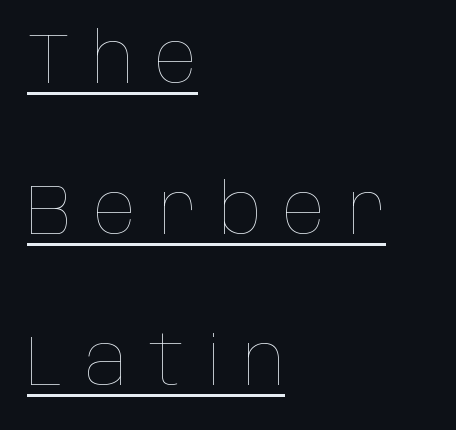
The passage is arranged the way most books set body copy — flush left. The typesetter has applied underlining to the passage shown. The rendering inserts visible extra space after every character. Think of a printed novel: that variable character pitch is what you see here. If you drew a line through each stem, it would be perfectly vertical. Rows of type keep a wide berth in the vertical direction.
